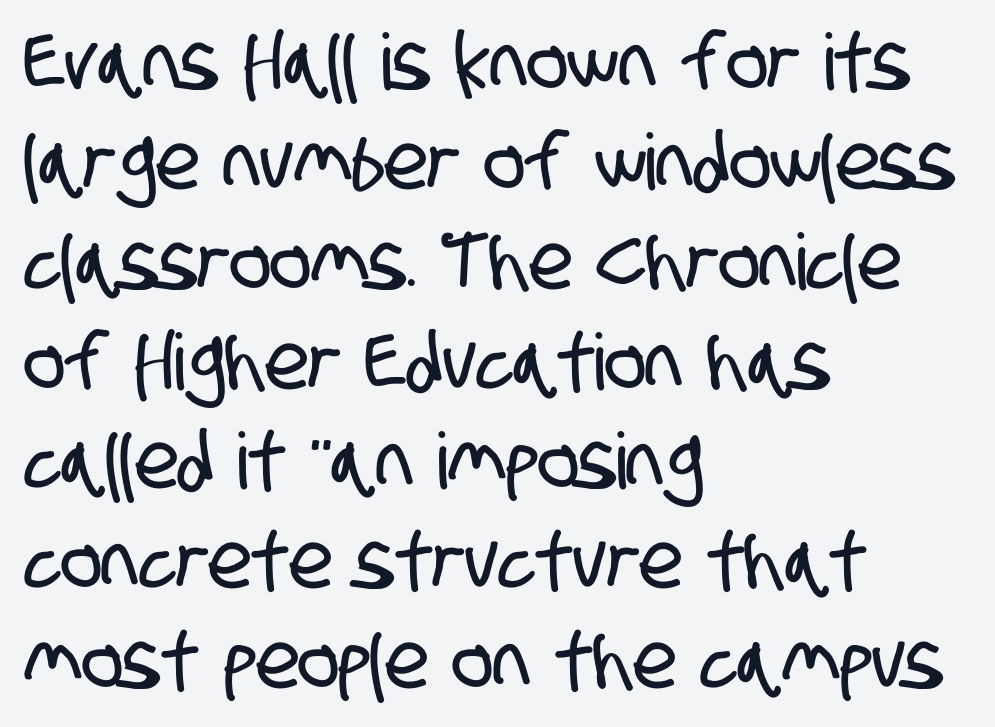
{"serif": "no", "width": "condensed", "stroke_contrast": "low", "x_height": "large", "monospaced": "no", "underline": "no", "align": "left", "line_spacing": "normal", "line_spacing_ratio": 1.28, "letter_spacing": "normal", "letter_spacing_em": 0.0, "glyph_px": 78}
